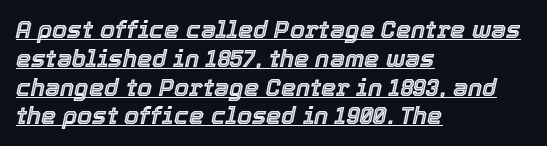
The image shows 24 px text type, italic (leaning right); set left-aligned, line spacing 1.2x, normal letter spacing, underlined.
